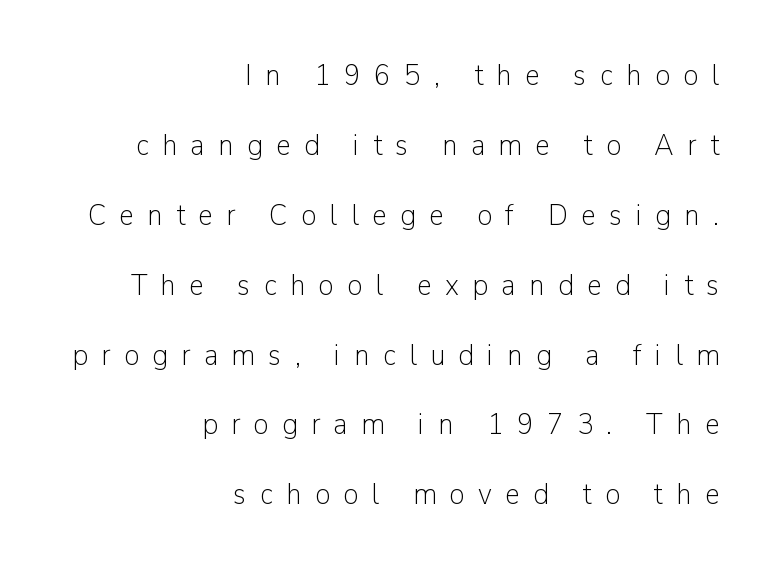
{"serif": "no", "italic": "no", "bold": "no", "weight": "light", "width": "normal", "stroke_contrast": "low", "x_height": "medium", "monospaced": "no", "underline": "no", "align": "right", "line_spacing": "loose", "line_spacing_ratio": 2.33, "letter_spacing": "wide", "letter_spacing_em": 0.45, "glyph_px": 30}
